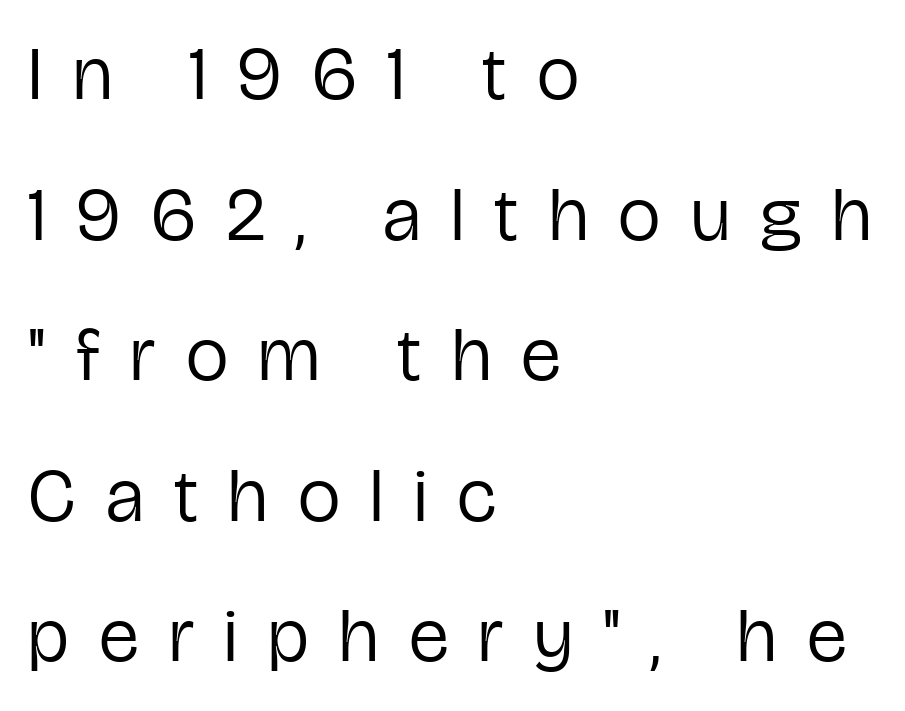
{"serif": "no", "italic": "no", "bold": "no", "weight": "regular", "width": "condensed", "stroke_contrast": "low", "x_height": "medium", "monospaced": "no", "underline": "no", "align": "left", "line_spacing_ratio": 1.85, "letter_spacing": "wide", "letter_spacing_em": 0.4, "glyph_px": 76}
